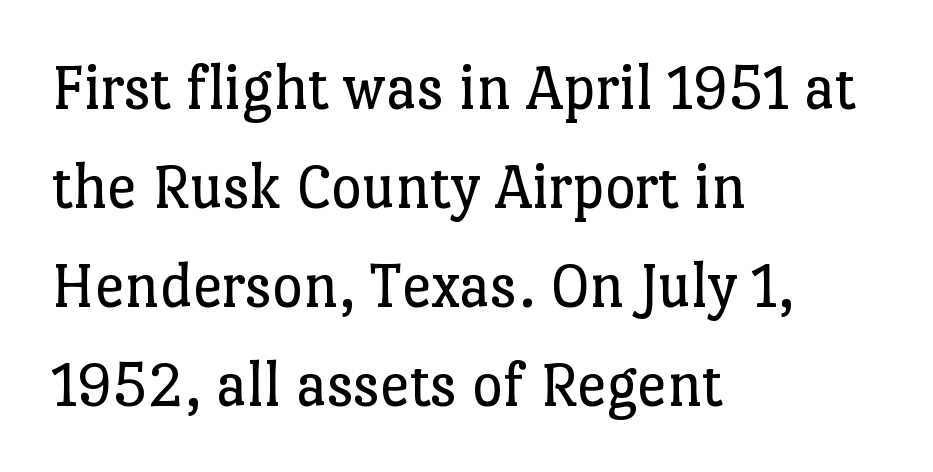
Q: Is the text bold? A: No.
Q: Is the text italic (slanted)? A: No, it is upright.
Q: Is the typeface a serif or a sans-serif typeface? A: Serif.
Q: Is the text underlined? A: No.
Q: How is the paragraph aligned? A: Left-aligned.
Q: Is the spacing between letters normal or unusually wide? A: Normal.
Q: Is the spacing between lines tight, normal or loose? A: Normal.
Q: Width (condensed, normal, or wide)? A: Normal.
Q: Stroke contrast? A: Low.
Q: x-height? A: Medium.
Q: Monospaced? A: No.
